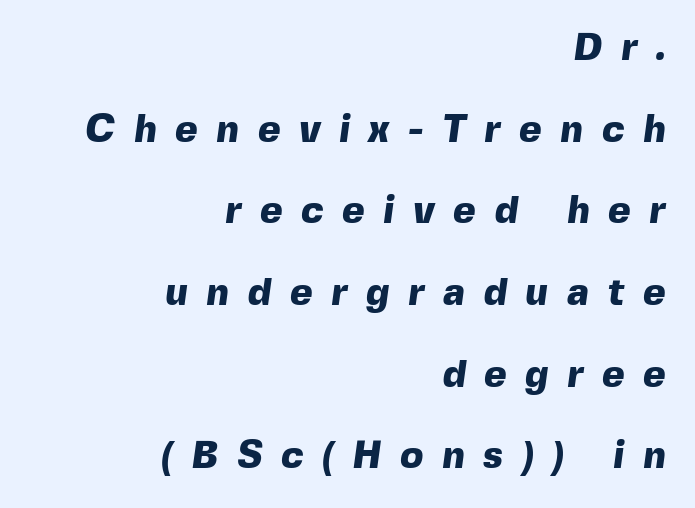
The image shows 38 px heavy sans-serif type; set right-aligned, loose line spacing (2.15x), unusually wide letter spacing (+0.5 em), not underlined; a medium x-height.
